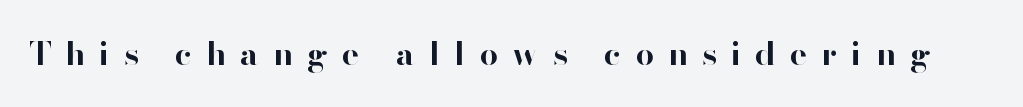
The image shows 32 px bold sans-serif type, upright; set unusually wide letter spacing (+0.45 em), not underlined; high stroke contrast and a small x-height.
